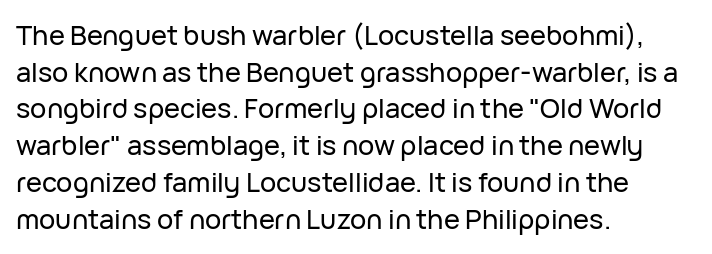
The image shows 27 px text type, upright; set left-aligned, normal line spacing (1.36x), normal letter spacing, not underlined.
